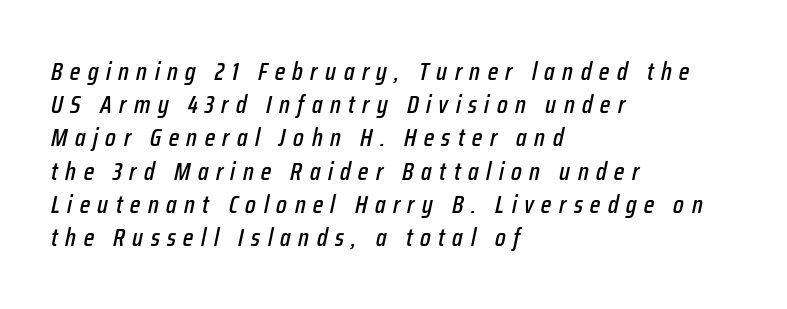
{"italic": "yes", "lean": "right", "slant_degrees": 12, "underline": "no", "align": "left", "line_spacing": "normal", "line_spacing_ratio": 1.33, "letter_spacing": "wide", "letter_spacing_em": 0.3, "glyph_px": 25}
